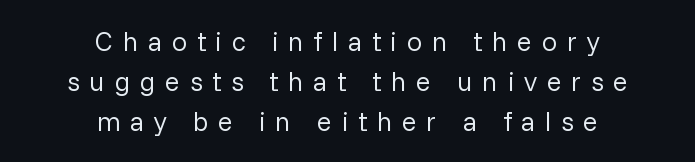
The image shows 27 px text type, upright; set centered, normal line spacing (1.48x), unusually wide letter spacing (+0.36 em), not underlined.
